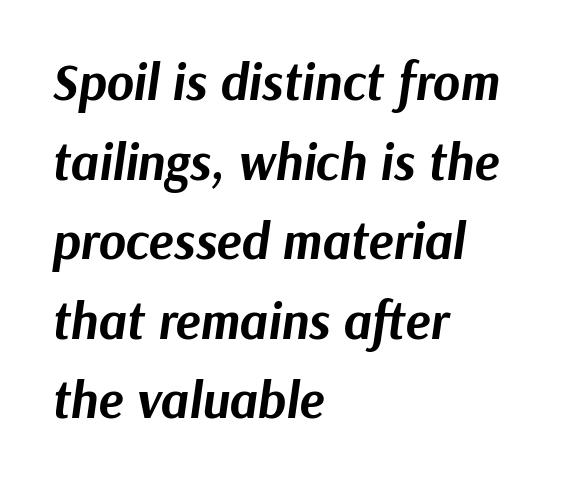
Evenly set lines give the paragraph a standard silhouette. Compared with ordinary roman type, these characters are visibly tilted. Clear beneath every line of the passage. No extra tracking has been applied to these lines.
